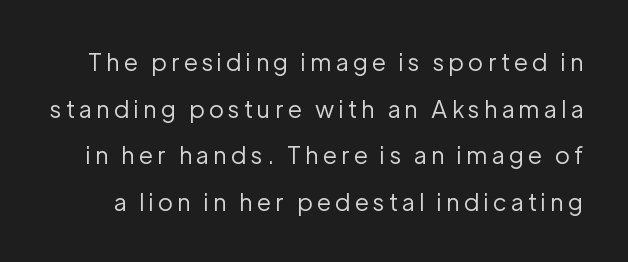
The image shows 24 px text type, upright; set loose line spacing (1.94x), not underlined.
